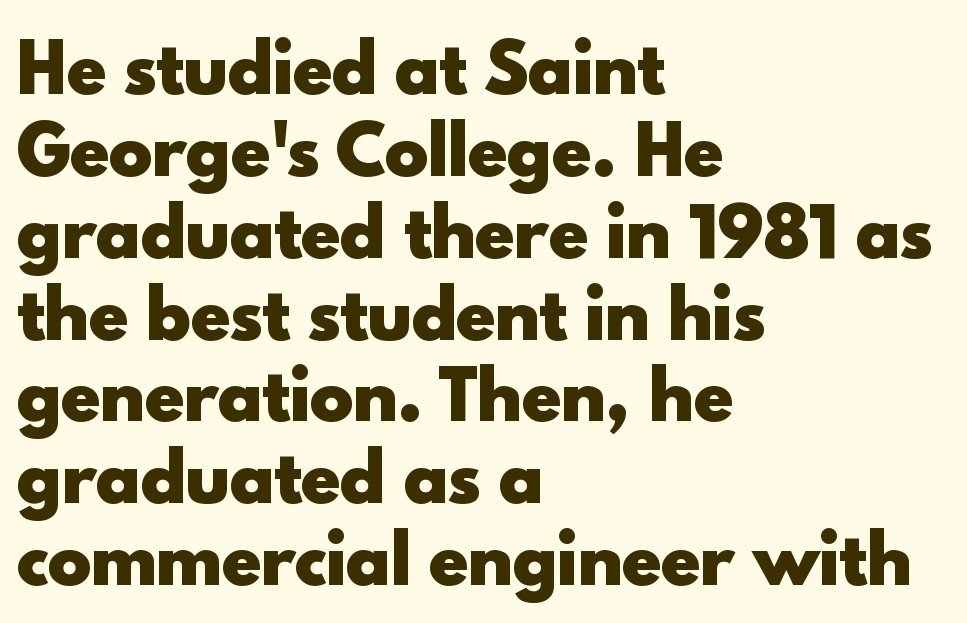
Check the space under the baseline: it is left empty. Font category for this specimen: sans-serif. Ordinary non-slanted type is in use. Varying glyph widths throughout — classic text-font behaviour. Nothing unusual about the tracking: characters are spaced as the font intends. The typesetting leans heavy: a genuine bold.
